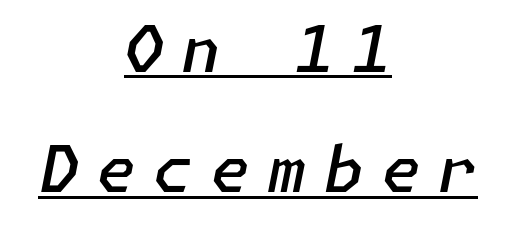
The image shows 64 px semibold type, italic (leaning right); set centered, line spacing 1.88x, unusually wide letter spacing (+0.27 em), underlined; low stroke contrast and a medium x-height.
